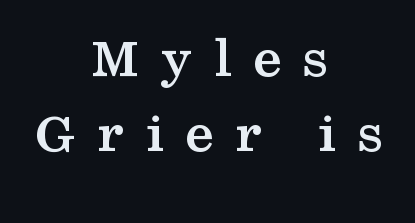
Q: Is the text bold? A: Yes.
Q: Is the text italic (slanted)? A: No, it is upright.
Q: Is the typeface a serif or a sans-serif typeface? A: Serif.
Q: Is the text underlined? A: No.
Q: How is the paragraph aligned? A: Centered.
Q: Is the spacing between letters normal or unusually wide? A: Unusually wide.
Q: Is the spacing between lines tight, normal or loose? A: Normal.
Q: Width (condensed, normal, or wide)? A: Wide.
Q: Stroke contrast? A: Medium.
Q: x-height? A: Medium.
Q: Monospaced? A: No.
